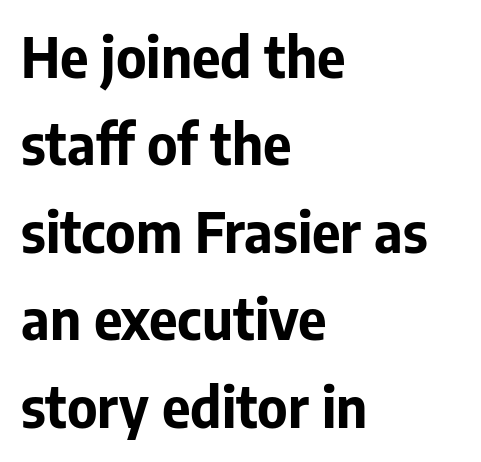
Q: Is the text bold? A: Yes.
Q: Is the text italic (slanted)? A: No, it is upright.
Q: Is the typeface a serif or a sans-serif typeface? A: Sans-serif.
Q: Is the text underlined? A: No.
Q: How is the paragraph aligned? A: Left-aligned.
Q: Is the spacing between letters normal or unusually wide? A: Normal.
Q: Is the spacing between lines tight, normal or loose? A: Normal.
Q: Width (condensed, normal, or wide)? A: Normal.
Q: Stroke contrast? A: Low.
Q: x-height? A: Medium.
Q: Monospaced? A: No.
